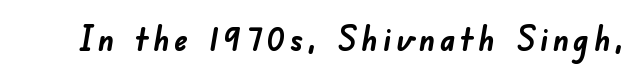
The face used here is proportionally spaced, like ordinary book or web type. The glyphs in this specimen are sans serif. Lines of text with bare space underneath. Summary of weight: heavy, a full bold.
